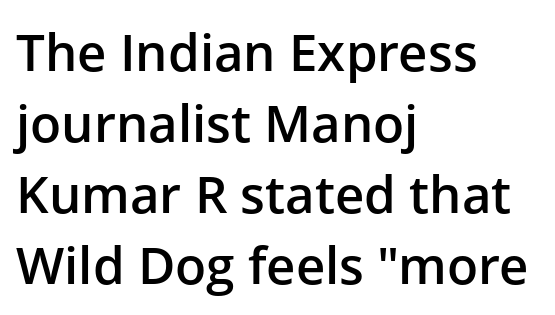
Typographic density is moderately raised because the face is semibold. Does the type have serifs? No, each stem ends abruptly. The vertical gap from one line to the next is medium. Plain, unruled lines of type. Proportional: the letters do not fall into vertical columns.
